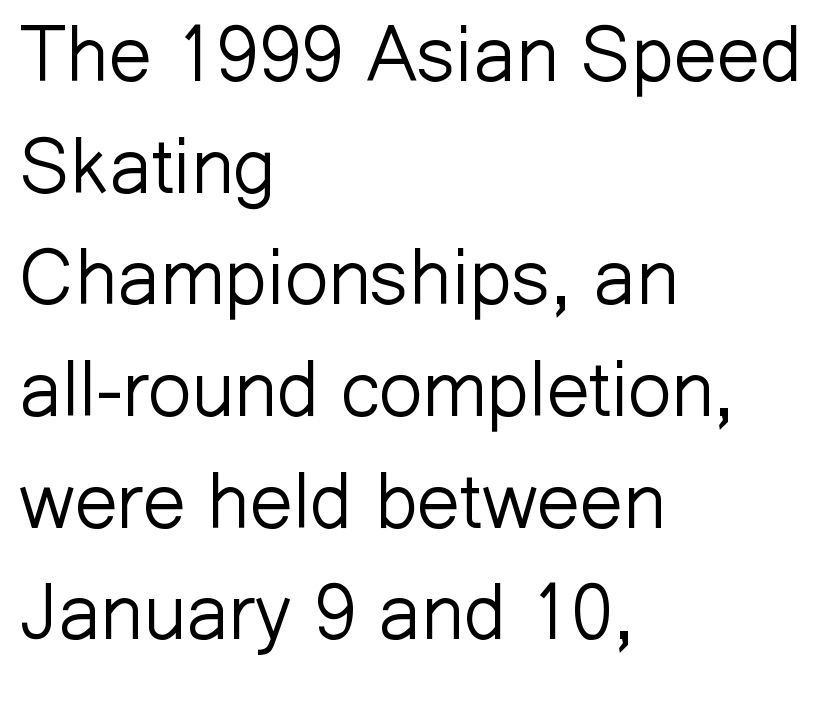
Each stroke keeps to a modest, everyday thickness or less. Normally led — the rows are evenly, conventionally spaced. You can tell it's not italic because the verticals are truly vertical. Think of a printed novel: that variable character pitch is what you see here.
